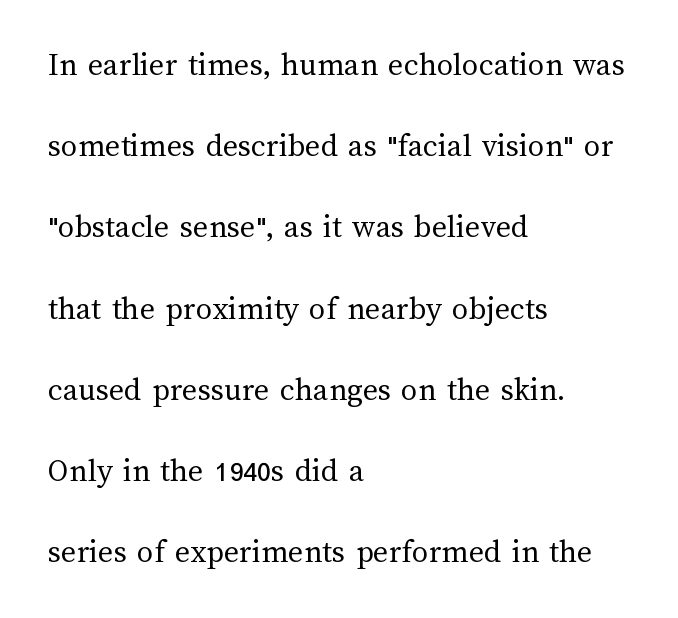
The image shows 33 px regular-weight type, upright; set left-aligned, loose line spacing (2.46x), normal letter spacing, not underlined; medium stroke contrast and a medium x-height.
